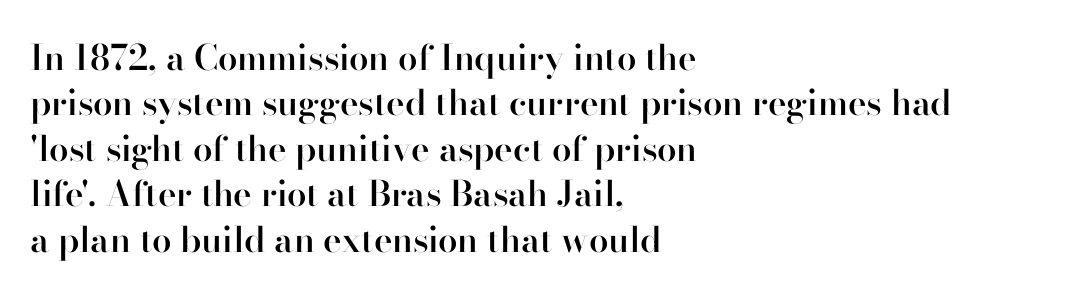
{"serif": "yes", "italic": "no", "bold": "semi", "weight": "semibold", "width": "normal", "stroke_contrast": "high", "x_height": "small", "monospaced": "no", "underline": "no", "align": "left", "line_spacing": "normal", "line_spacing_ratio": 1.3, "letter_spacing": "normal", "letter_spacing_em": 0.0, "glyph_px": 35}
